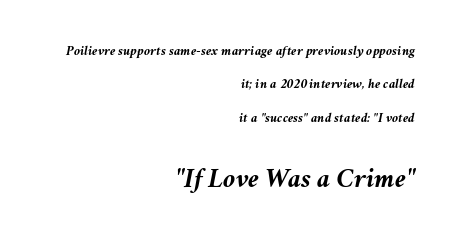
The image shows 28 px semibold type, italic (leaning right); set right-aligned, loose line spacing (2.38x), normal letter spacing, not underlined; the second (bottom) block is 2.0x larger; medium stroke contrast and a medium x-height.
